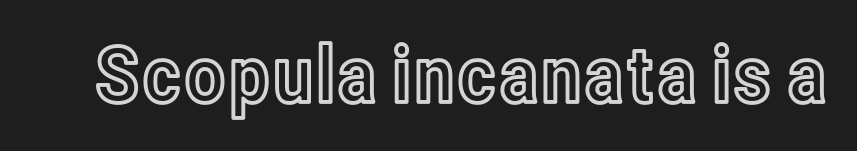
{"italic": "no", "width": "condensed", "x_height": "medium", "monospaced": "no", "underline": "no", "letter_spacing": "normal", "letter_spacing_em": 0.0, "glyph_px": 78}
